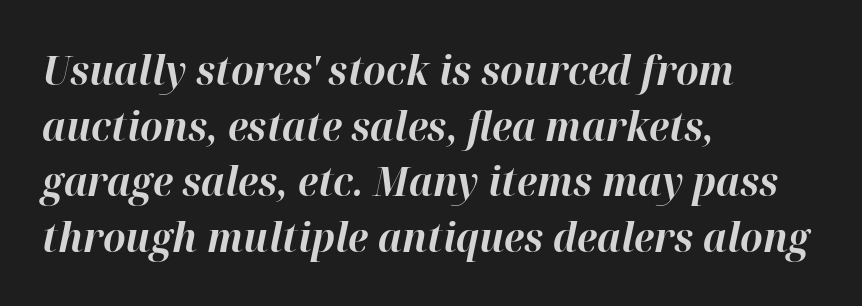
Leading: standard. Horizontal alignment here is leftward, the default for most running prose. A full-strength bold gives these letters their thick strokes. Default kerning and tracking; the words read as compact shapes. The letters advance in unequal steps, a hallmark of proportional type.
